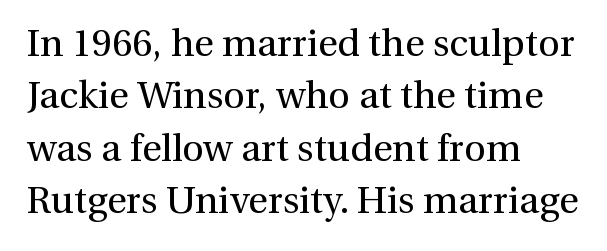
Q: Is the text bold? A: No.
Q: Is the text italic (slanted)? A: No, it is upright.
Q: Is the typeface a serif or a sans-serif typeface? A: Serif.
Q: Is the text underlined? A: No.
Q: How is the paragraph aligned? A: Left-aligned.
Q: Is the spacing between letters normal or unusually wide? A: Normal.
Q: Is the spacing between lines tight, normal or loose? A: Normal.
Q: Width (condensed, normal, or wide)? A: Normal.
Q: Stroke contrast? A: Medium.
Q: x-height? A: Medium.
Q: Monospaced? A: No.
